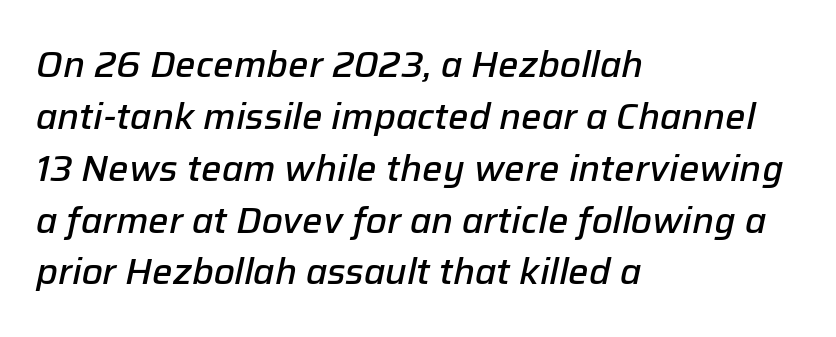
The image shows 36 px semibold type, italic (leaning right); set left-aligned, normal line spacing (1.44x), normal letter spacing, not underlined; low stroke contrast and a medium x-height.
